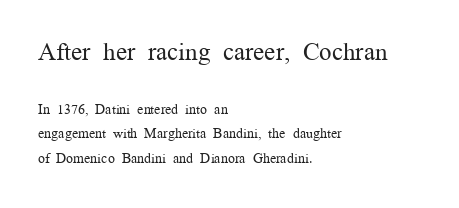
{"italic": "no", "bold": "no", "underline": "no", "align": "left", "line_spacing_ratio": 1.75, "letter_spacing": "normal", "letter_spacing_em": 0.0, "larger_block": "first", "size_ratio": 1.79, "glyph_px": 25}
